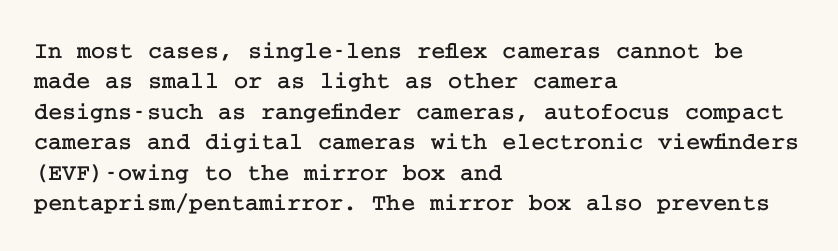
Q: Is the text italic (slanted)? A: No, it is upright.
Q: Is the text underlined? A: No.
Q: How is the paragraph aligned? A: Left-aligned.
Q: Is the spacing between letters normal or unusually wide? A: Normal.
Q: Is the spacing between lines tight, normal or loose? A: Normal.
